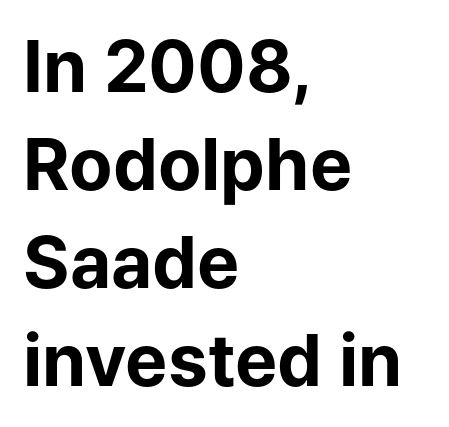
{"serif": "no", "italic": "no", "bold": "yes", "weight": "bold", "width": "normal", "stroke_contrast": "low", "x_height": "medium", "monospaced": "no", "underline": "no", "align": "left", "line_spacing": "normal", "line_spacing_ratio": 1.38, "letter_spacing": "normal", "letter_spacing_em": 0.0, "glyph_px": 71}
